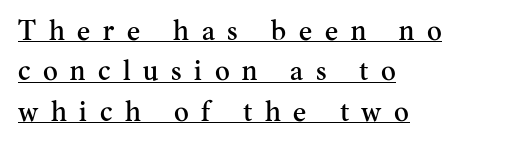
The designer left line spacing at the default. The rag falls on the right side of this text block. This is roman type, the default non-slanted kind. The rendered words wear a rule along their underside. The letters advance in unequal steps, a hallmark of proportional type.
